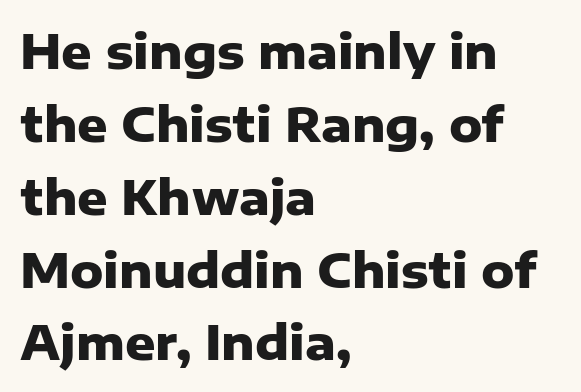
Typeset ragged right — the left edge is the straight one. Anything drawn beneath the words? Only blank space. I'd call this a sans setting — the letters go barefoot. Weight: bold. Here the designer chose a conventional face with non-uniform glyph widths.
